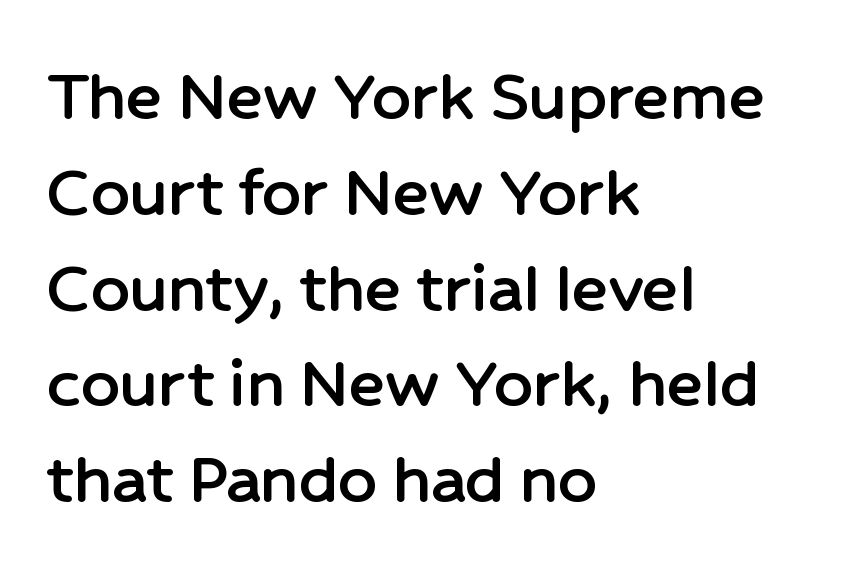
Has an underline been added? It has not. Between one letter and the next there's only the usual sliver of space. Here the designer chose a conventional face with non-uniform glyph widths. Reading down the column, the eye jumps a familiar distance to each next line.
